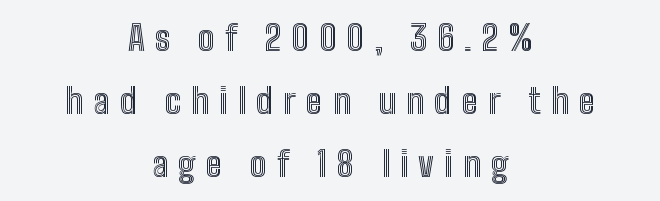
{"italic": "no", "width": "condensed", "x_height": "medium", "monospaced": "no", "underline": "no", "align": "center", "line_spacing_ratio": 1.8, "letter_spacing": "wide", "letter_spacing_em": 0.29, "glyph_px": 35}
